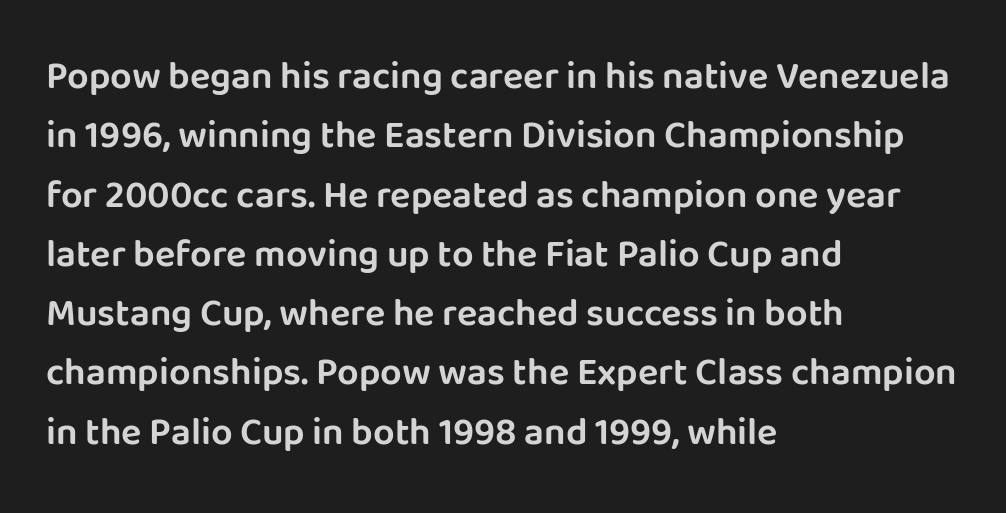
Q: Is the text italic (slanted)? A: No, it is upright.
Q: Is the typeface a serif or a sans-serif typeface? A: Sans-serif.
Q: Is the text underlined? A: No.
Q: How is the paragraph aligned? A: Left-aligned.
Q: Is the spacing between letters normal or unusually wide? A: Normal.
Q: Is the spacing between lines tight, normal or loose? A: Normal.
Q: Width (condensed, normal, or wide)? A: Normal.
Q: Stroke contrast? A: Low.
Q: x-height? A: Large.
Q: Monospaced? A: No.
